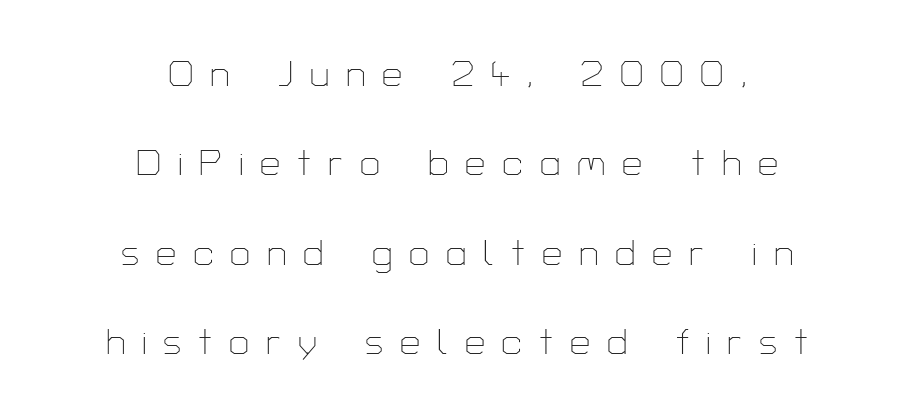
When letters stand straight like this, we call the style roman or upright. Do the characters align in a grid? No, the font is proportional. Line spacing here is loose. Does extra space separate the letters? Yes, quite a lot of it.
